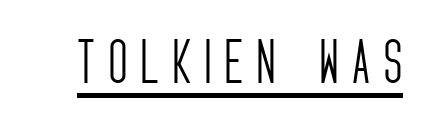
The image shows 50 px light, condensed sans-serif type, upright; set unusually wide letter spacing (+0.28 em), underlined; low stroke contrast and a large x-height.
